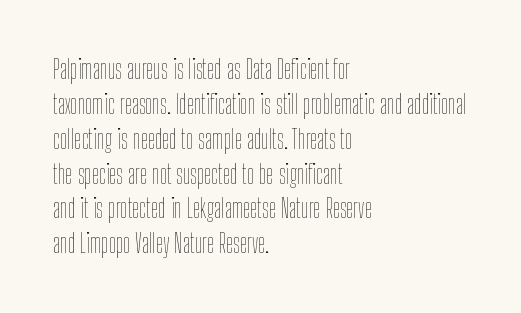
Q: Is the text bold? A: No.
Q: Is the text italic (slanted)? A: No, it is upright.
Q: Is the text underlined? A: No.
Q: How is the paragraph aligned? A: Left-aligned.
Q: Is the spacing between letters normal or unusually wide? A: Normal.
Q: Is the spacing between lines tight, normal or loose? A: Normal.
